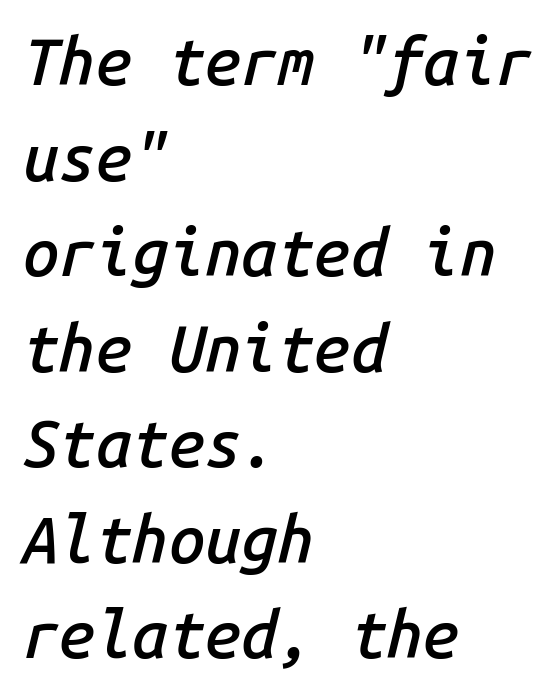
The letters are semibold — heavier than regular but short of a full bold. The vertical gap from one line to the next is medium. Horizontally, the lines are justified to the leading edge only. Posture: slanted. The letters sit at their default tracking, neither squeezed nor spread.
